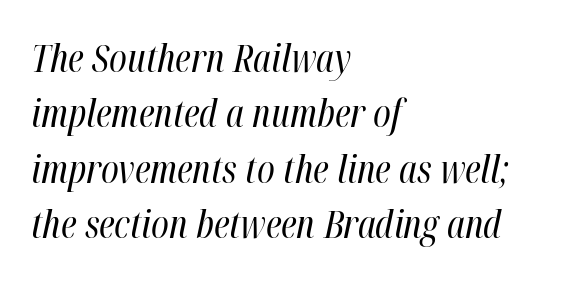
The image shows 38 px regular-weight, condensed type, italic (leaning right); set left-aligned, normal line spacing (1.46x), normal letter spacing, not underlined; high stroke contrast and a medium x-height.
